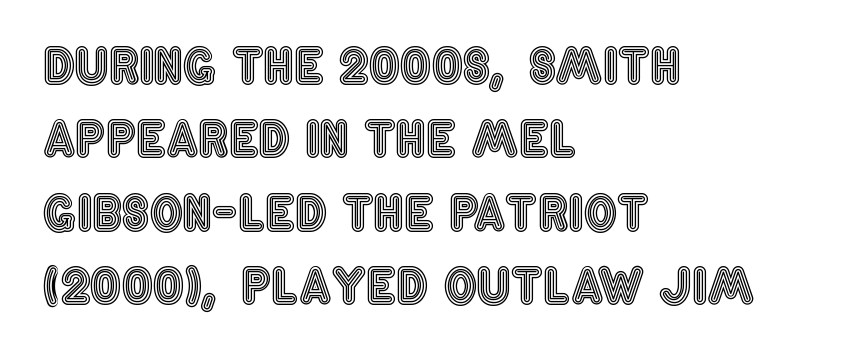
The image shows 47 px condensed type, upright; set left-aligned, normal line spacing (1.56x), normal letter spacing, not underlined; a large x-height.
